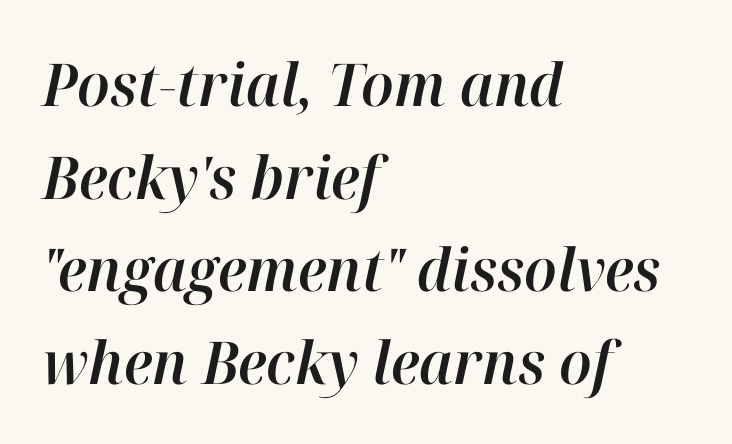
The image shows 59 px text type, italic (leaning right); set left-aligned, normal line spacing (1.57x), normal letter spacing, not underlined; high stroke contrast and a medium x-height.
